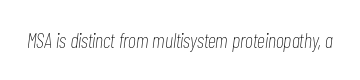
The whole block is typeset with a tilt. A clean baseline with only descenders dipping below it. Here the glyphs are tracked normally, forming tight word shapes. These glyphs show unthickened strokes, regular width or finer.
